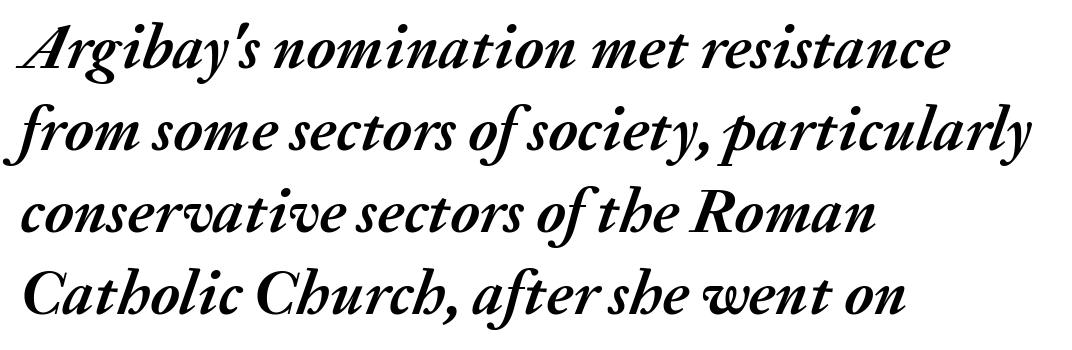
The image shows 63 px semibold type, italic (leaning right); set left-aligned, normal line spacing (1.3x), normal letter spacing, not underlined; medium stroke contrast and a medium x-height.
